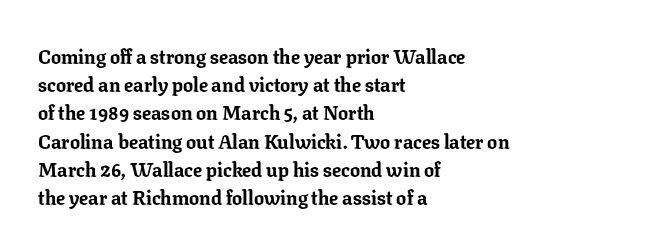
The image shows 20 px bold type, upright; set left-aligned, normal line spacing (1.41x), normal letter spacing, not underlined.
